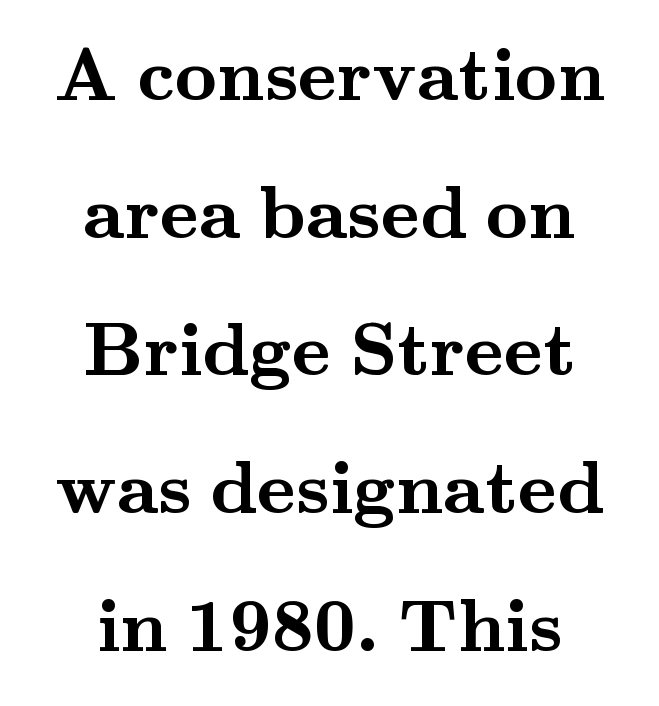
{"serif": "yes", "italic": "no", "bold": "yes", "weight": "semibold", "width": "wide", "stroke_contrast": "medium", "x_height": "small", "monospaced": "no", "underline": "no", "line_spacing_ratio": 1.86, "letter_spacing": "normal", "letter_spacing_em": 0.0, "glyph_px": 74}
